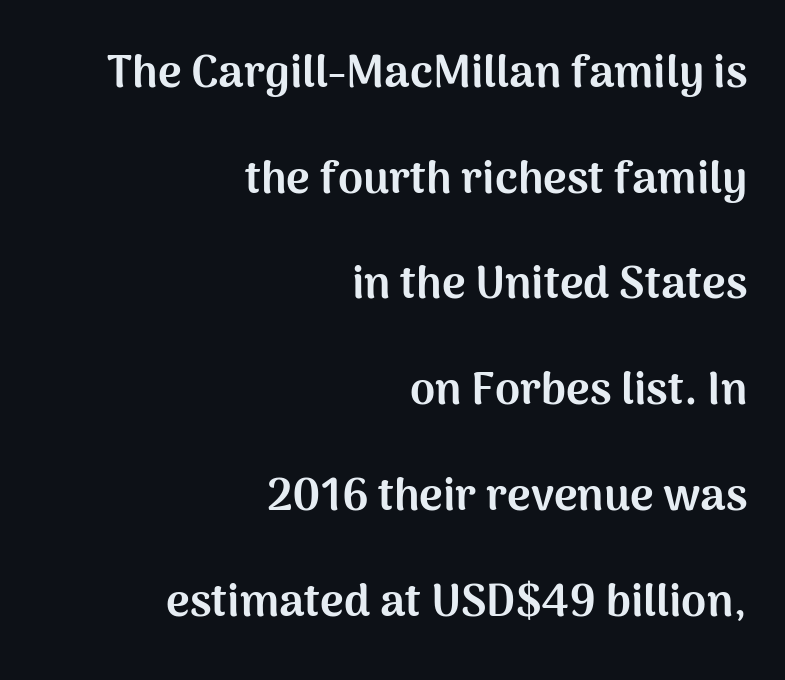
{"serif": "no", "italic": "no", "bold": "yes", "weight": "bold", "width": "normal", "stroke_contrast": "medium", "x_height": "medium", "monospaced": "no", "underline": "no", "align": "right", "line_spacing": "loose", "line_spacing_ratio": 2.35, "letter_spacing": "normal", "letter_spacing_em": 0.0, "glyph_px": 45}
